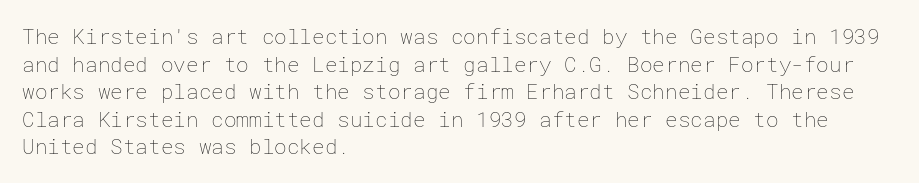
{"italic": "no", "bold": "no", "underline": "no", "align": "left", "line_spacing": "normal", "line_spacing_ratio": 1.31, "letter_spacing": "normal", "letter_spacing_em": 0.0, "glyph_px": 21}
